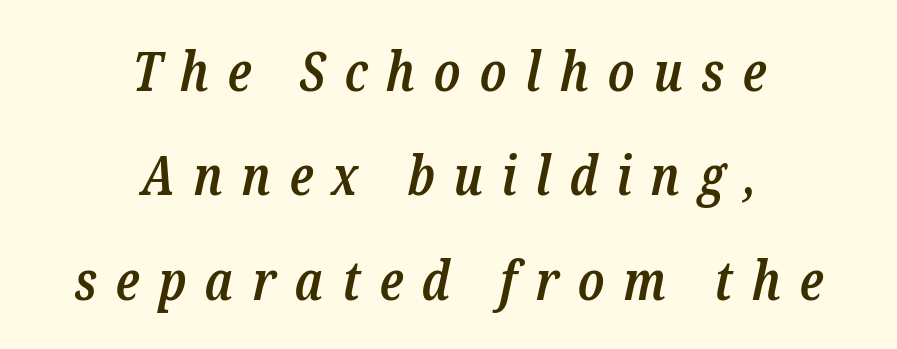
Q: Is the text bold? A: Semi-bold.
Q: Is the text italic (slanted)? A: Yes, it leans right by about 12 degrees.
Q: Is the typeface a serif or a sans-serif typeface? A: Serif.
Q: Is the text underlined? A: No.
Q: How is the paragraph aligned? A: Centered.
Q: Is the spacing between letters normal or unusually wide? A: Unusually wide.
Q: Is the spacing between lines tight, normal or loose? A: Loose.
Q: Width (condensed, normal, or wide)? A: Condensed.
Q: Stroke contrast? A: Low.
Q: x-height? A: Medium.
Q: Monospaced? A: No.
